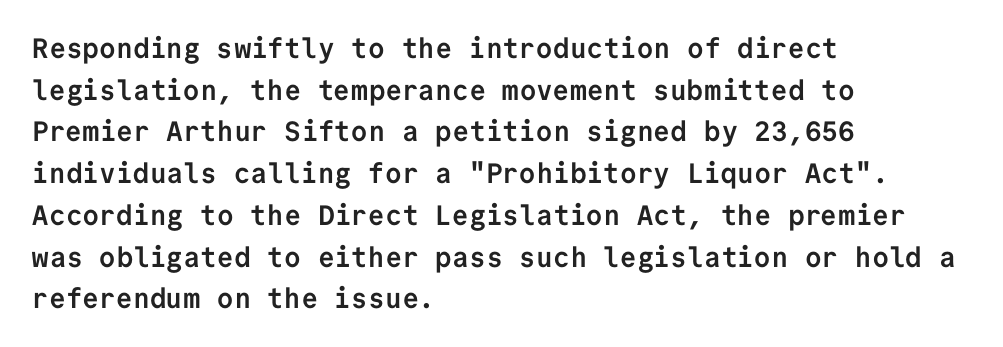
Q: Is the text bold? A: Yes.
Q: Is the text italic (slanted)? A: No, it is upright.
Q: Is the typeface a serif or a sans-serif typeface? A: Sans-serif.
Q: Is the text underlined? A: No.
Q: How is the paragraph aligned? A: Left-aligned.
Q: Is the spacing between letters normal or unusually wide? A: Normal.
Q: Is the spacing between lines tight, normal or loose? A: Normal.
Q: Width (condensed, normal, or wide)? A: Normal.
Q: Stroke contrast? A: Low.
Q: x-height? A: Medium.
Q: Monospaced? A: Yes.
